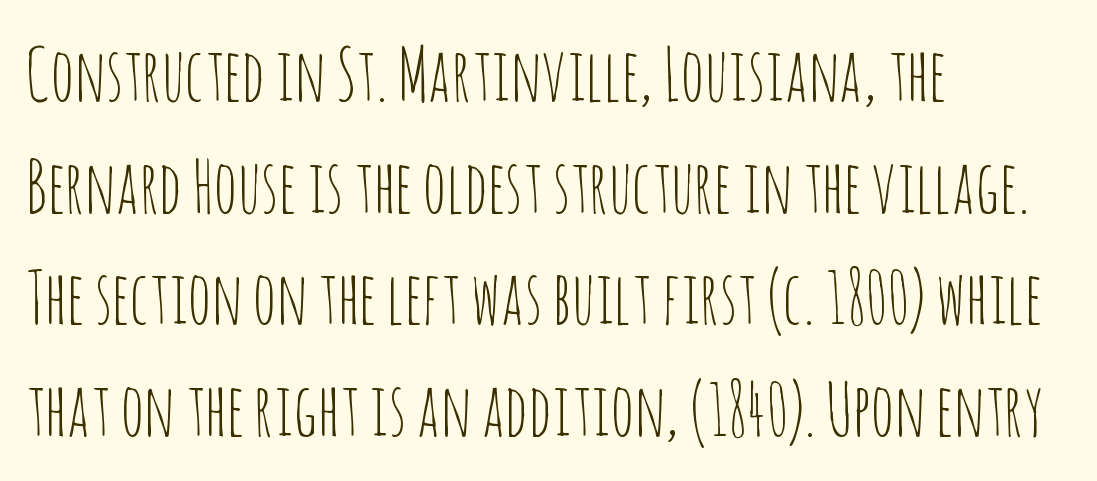
Q: Is the text bold? A: No.
Q: Is the text italic (slanted)? A: No, it is upright.
Q: Is the typeface a serif or a sans-serif typeface? A: Sans-serif.
Q: Is the text underlined? A: No.
Q: How is the paragraph aligned? A: Left-aligned.
Q: Is the spacing between letters normal or unusually wide? A: Normal.
Q: Is the spacing between lines tight, normal or loose? A: Normal.
Q: Width (condensed, normal, or wide)? A: Condensed.
Q: Stroke contrast? A: Low.
Q: x-height? A: Large.
Q: Monospaced? A: No.
